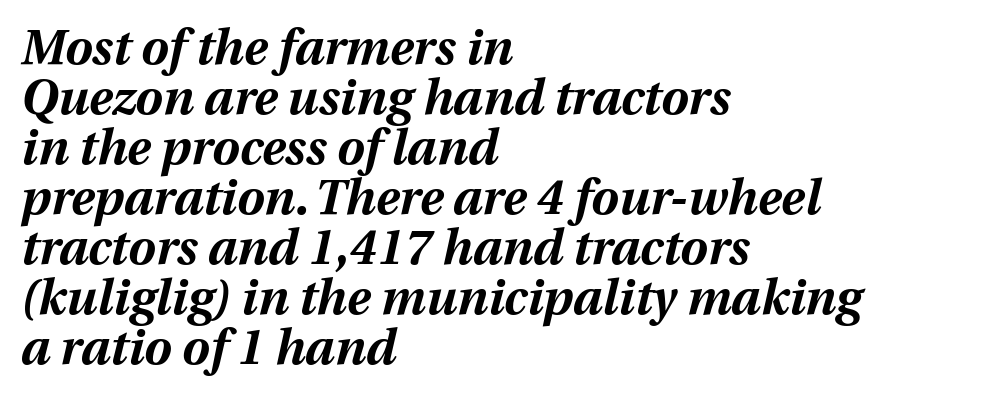
The image shows 49 px bold type, italic (leaning right); set left-aligned, tight line spacing (1.02x), normal letter spacing, not underlined; medium stroke contrast and a medium x-height.
